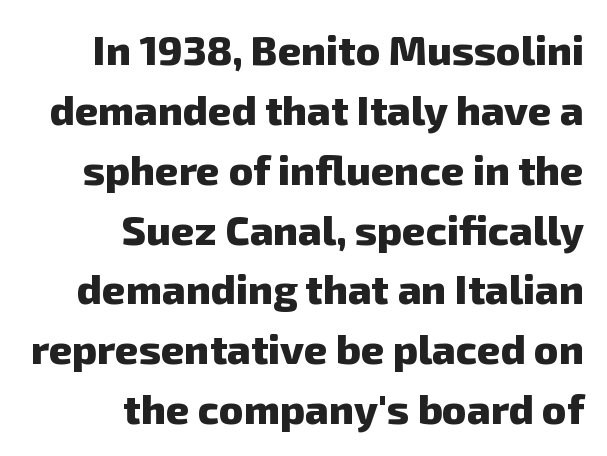
The image shows 41 px heavy sans-serif type; set right-aligned, normal line spacing (1.46x), normal letter spacing, not underlined; low stroke contrast and a medium x-height.
